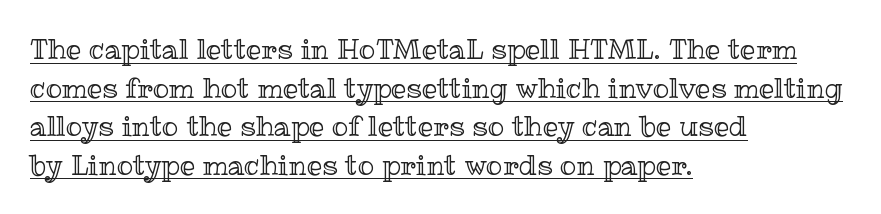
{"italic": "no", "underline": "yes", "align": "left", "line_spacing": "normal", "line_spacing_ratio": 1.43, "letter_spacing": "normal", "letter_spacing_em": 0.0, "glyph_px": 27}
